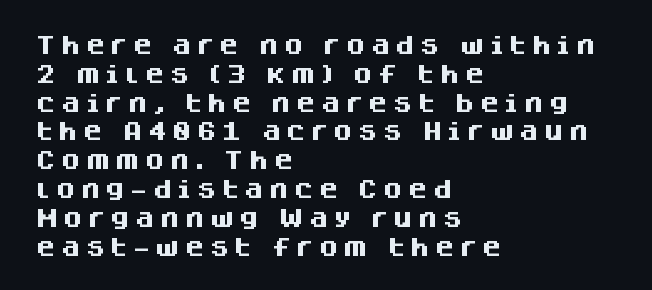
The image shows 20 px bold type, upright; set left-aligned, normal line spacing (1.44x), unusually wide letter spacing (+0.24 em), not underlined.
